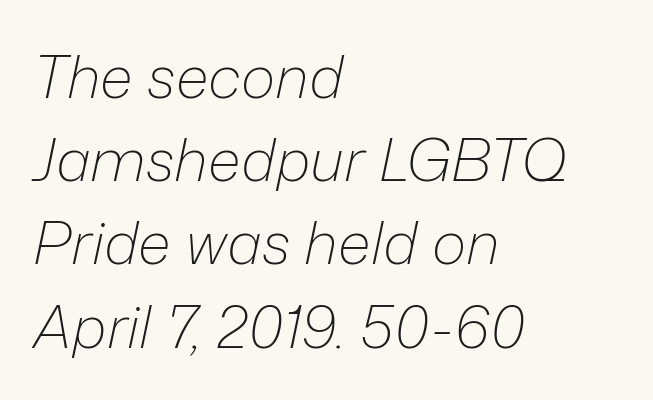
Q: Is the text bold? A: No.
Q: Is the text italic (slanted)? A: Yes, it leans right by about 12 degrees.
Q: Is the text underlined? A: No.
Q: How is the paragraph aligned? A: Left-aligned.
Q: Is the spacing between letters normal or unusually wide? A: Normal.
Q: Is the spacing between lines tight, normal or loose? A: Normal.
Q: Width (condensed, normal, or wide)? A: Normal.
Q: Stroke contrast? A: Low.
Q: x-height? A: Medium.
Q: Monospaced? A: No.
